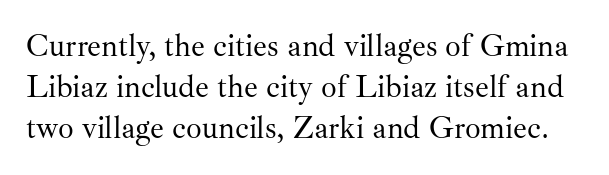
Ordinary non-slanted type is in use. Looks like regular typesetting: each glyph gets only the width it needs. Glance below the letters and you will spot only blank space. The passage shown is not bold in any degree. Font category for this specimen: serif.
